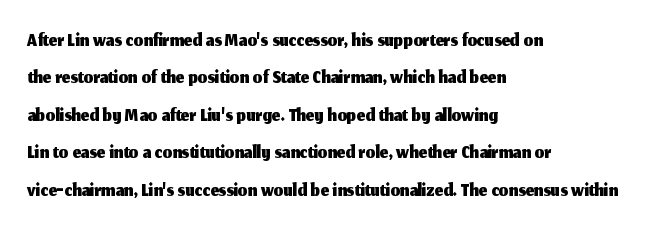
{"serif": "no", "italic": "no", "width": "normal", "stroke_contrast": "medium", "x_height": "medium", "monospaced": "no", "underline": "no", "align": "left", "line_spacing": "normal", "line_spacing_ratio": 1.25, "letter_spacing": "normal", "letter_spacing_em": 0.0, "glyph_px": 30}
